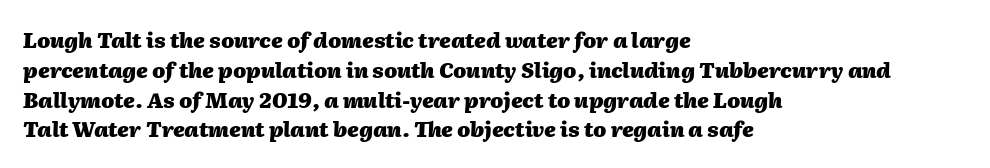
Q: Is the text bold? A: Yes.
Q: Is the text italic (slanted)? A: Yes, it leans right by about 2 degrees.
Q: Is the text underlined? A: No.
Q: How is the paragraph aligned? A: Left-aligned.
Q: Is the spacing between letters normal or unusually wide? A: Normal.
Q: Is the spacing between lines tight, normal or loose? A: Normal.
